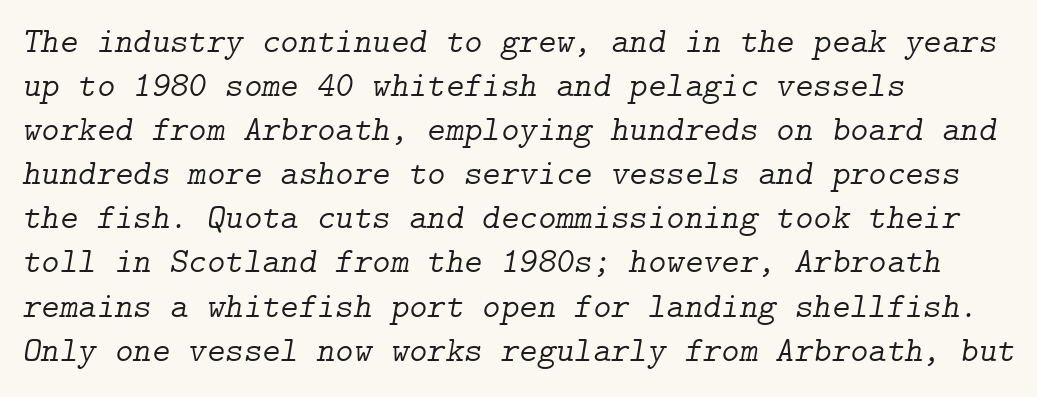
Q: Is the text bold? A: No.
Q: Is the text italic (slanted)? A: Yes, it leans right by about 9 degrees.
Q: Is the typeface a serif or a sans-serif typeface? A: Serif.
Q: Is the text underlined? A: No.
Q: How is the paragraph aligned? A: Left-aligned.
Q: Is the spacing between letters normal or unusually wide? A: Normal.
Q: Is the spacing between lines tight, normal or loose? A: Normal.
Q: Width (condensed, normal, or wide)? A: Normal.
Q: Stroke contrast? A: Low.
Q: x-height? A: Medium.
